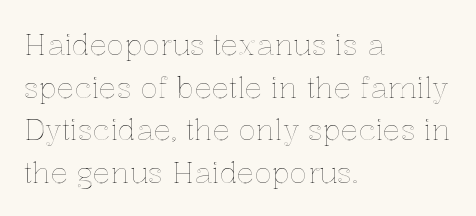
{"italic": "no", "width": "normal", "x_height": "medium", "monospaced": "no", "underline": "no", "align": "left", "line_spacing": "normal", "line_spacing_ratio": 1.47, "letter_spacing": "normal", "letter_spacing_em": 0.0, "glyph_px": 29}
